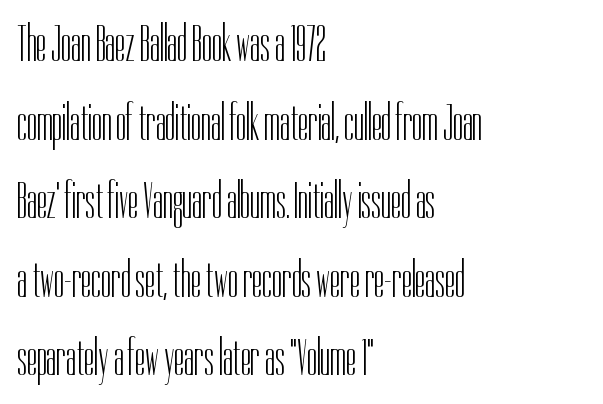
The image shows 51 px light, condensed sans-serif type, upright; set left-aligned, normal line spacing (1.54x), normal letter spacing, not underlined; low stroke contrast and a medium x-height.
